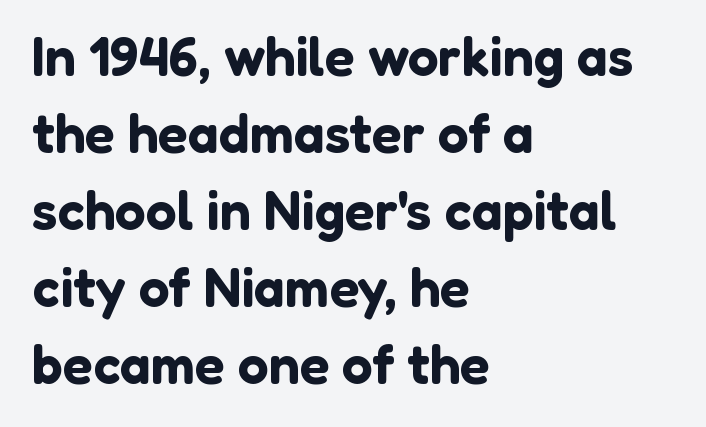
What's the leading like? Ordinary, nothing unusual. The letters advance in unequal steps, a hallmark of proportional type. The characters display no serif detailing; their extremities are plain. It's the straight-up-and-down kind of type. Glance below the letters and you will spot only blank space.
